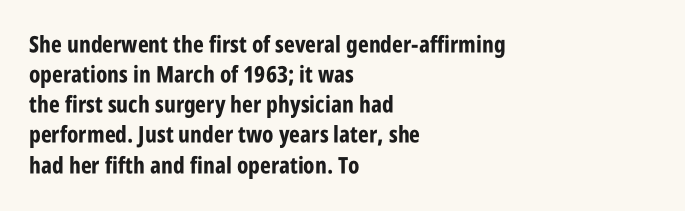
Q: Is the text bold? A: Yes.
Q: Is the text italic (slanted)? A: No, it is upright.
Q: Is the text underlined? A: No.
Q: How is the paragraph aligned? A: Left-aligned.
Q: Is the spacing between letters normal or unusually wide? A: Normal.
Q: Is the spacing between lines tight, normal or loose? A: Normal.
